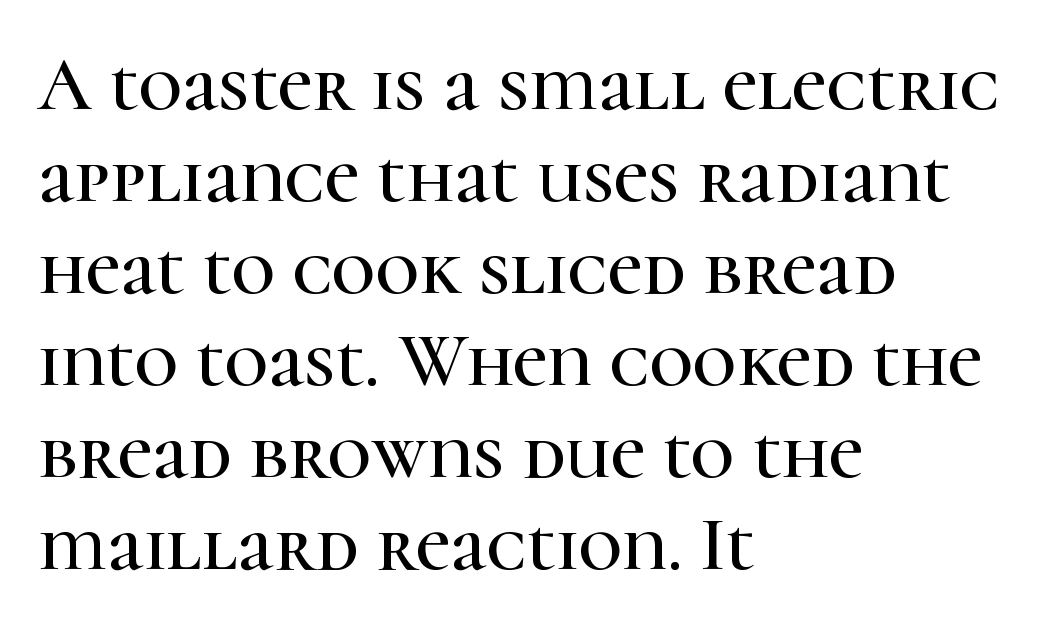
A typesetter would call this proportional, since set widths differ per character. Regarding serifs, this sample has them. Visually the block forms a straight wall on the left and a jagged coastline on the right. Underlining? Definitely not there. Tracking value appears to be zero — textbook default spacing.
